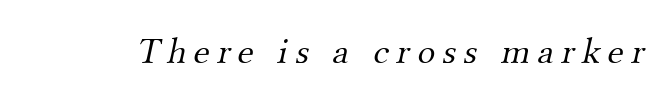
The image shows 37 px light serif type; set unusually wide letter spacing (+0.2 em), not underlined; medium stroke contrast and a small x-height.
